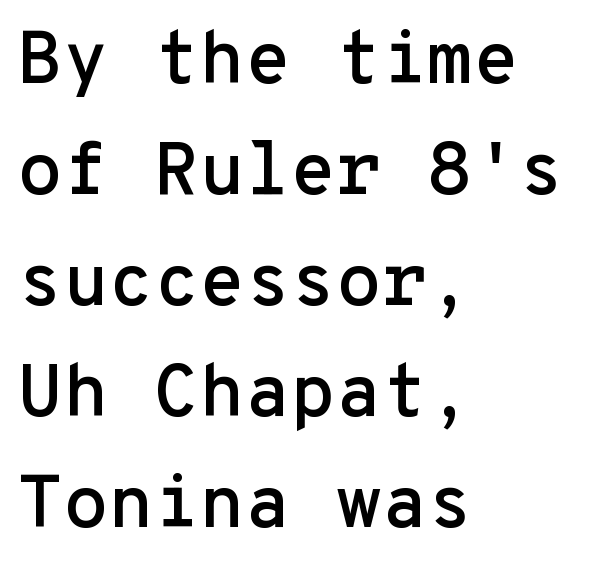
{"serif": "no", "italic": "no", "width": "normal", "stroke_contrast": "low", "x_height": "medium", "monospaced": "yes", "underline": "no", "align": "left", "line_spacing": "normal", "line_spacing_ratio": 1.5, "letter_spacing": "normal", "letter_spacing_em": 0.0, "glyph_px": 74}
